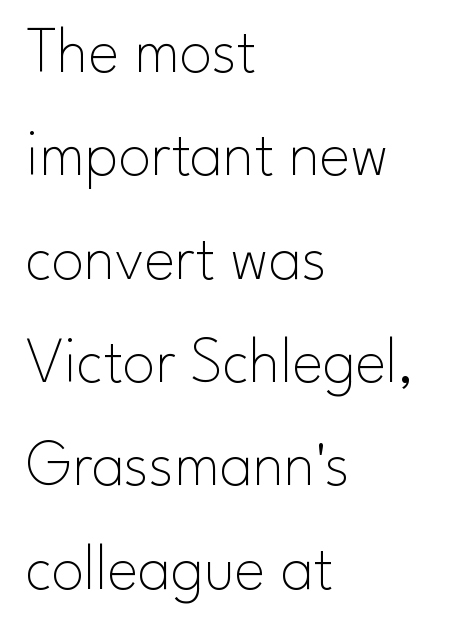
{"serif": "no", "italic": "no", "bold": "no", "weight": "thin", "width": "normal", "stroke_contrast": "low", "x_height": "small", "monospaced": "no", "underline": "no", "align": "left", "line_spacing": "normal", "line_spacing_ratio": 1.59, "letter_spacing": "normal", "letter_spacing_em": 0.0, "glyph_px": 65}
